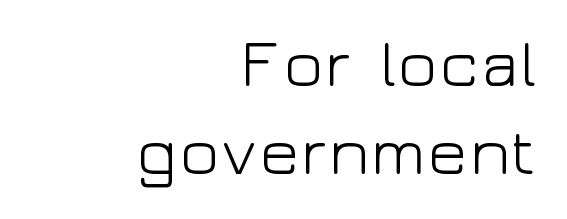
The weight tops out at a normal text grade. Posture: straight, roman, zero tilt. A clean baseline with only descenders dipping below it. Think of a printed novel: that variable character pitch is what you see here. The letterforms sit shoulder to shoulder at normal distance.
